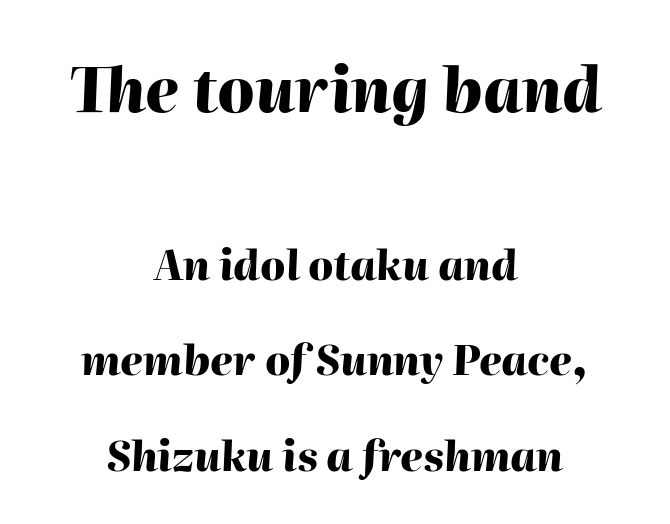
Q: Is the text bold? A: Yes.
Q: Is the text italic (slanted)? A: Yes, it leans right by about 2 degrees.
Q: Is the text underlined? A: No.
Q: How is the paragraph aligned? A: Centered.
Q: Is the spacing between letters normal or unusually wide? A: Normal.
Q: Is the spacing between lines tight, normal or loose? A: Loose.
Q: Which block of text is set in a larger size, the first (top) or the second (bottom)? A: The first (top) one.
Q: Width (condensed, normal, or wide)? A: Normal.
Q: Stroke contrast? A: High.
Q: x-height? A: Medium.
Q: Monospaced? A: No.
